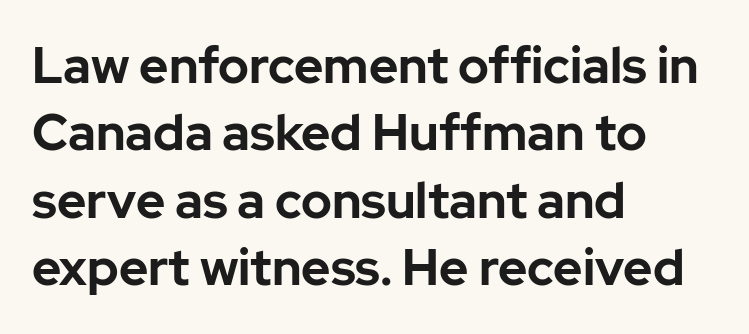
The passage shown is emphatically bold. Spacing between characters is what you'd get straight out of the box. The rendering uses a moderate line-height, typical for paragraphs. Which margin do the lines hug? The left one — the right edge is uneven. Quick note: not italic, upright.
